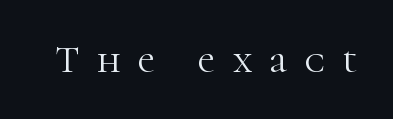
The image shows 38 px light serif type, upright; set unusually wide letter spacing (+0.46 em), not underlined; high stroke contrast and a medium x-height.
